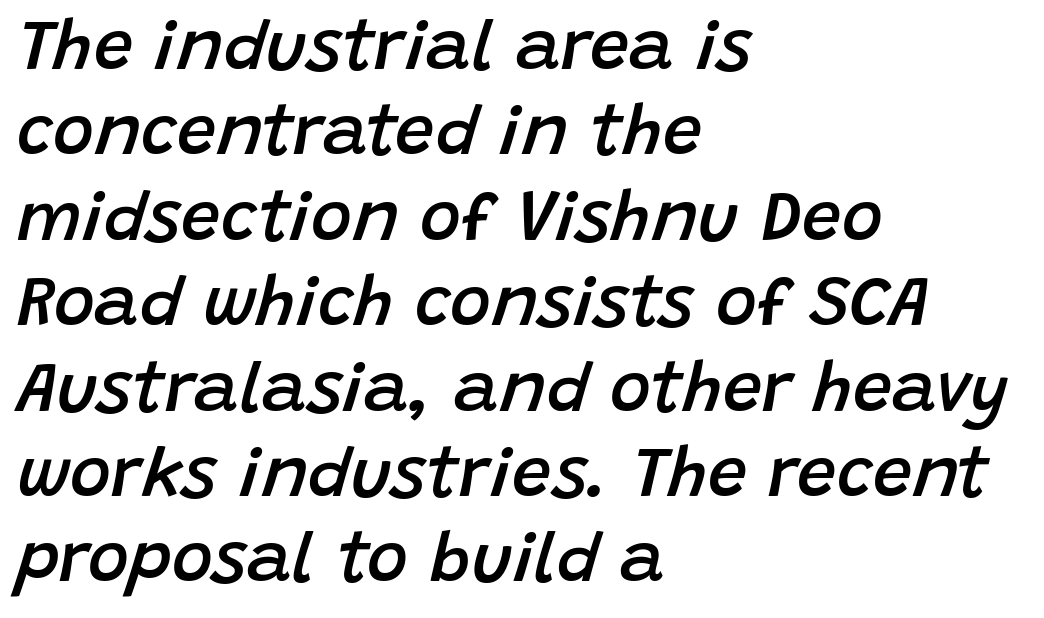
Q: Is the text bold? A: Semi-bold.
Q: Is the text italic (slanted)? A: Yes, it leans right by about 15 degrees.
Q: Is the text underlined? A: No.
Q: How is the paragraph aligned? A: Left-aligned.
Q: Is the spacing between letters normal or unusually wide? A: Normal.
Q: Width (condensed, normal, or wide)? A: Normal.
Q: Stroke contrast? A: Low.
Q: x-height? A: Large.
Q: Monospaced? A: No.
